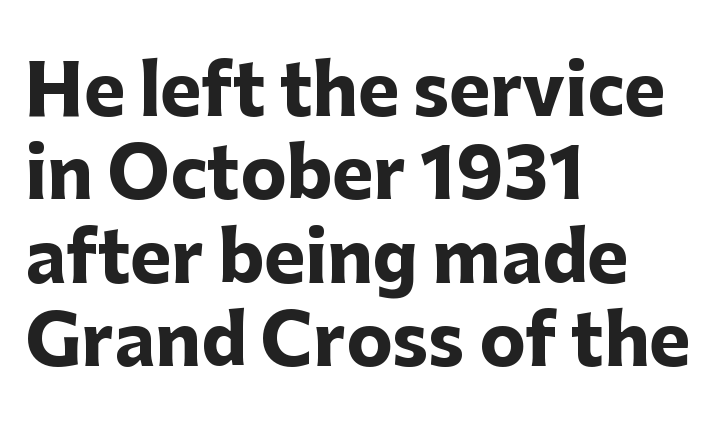
{"serif": "no", "italic": "no", "bold": "yes", "weight": "heavy", "width": "normal", "stroke_contrast": "low", "x_height": "medium", "monospaced": "no", "underline": "no", "align": "left", "line_spacing_ratio": 1.21, "letter_spacing": "normal", "letter_spacing_em": 0.0, "glyph_px": 69}
